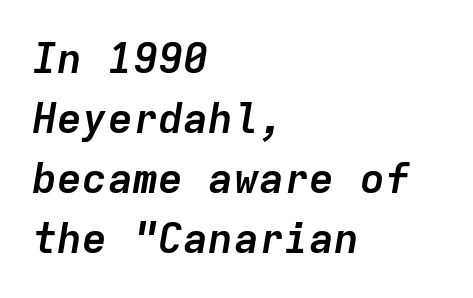
{"italic": "yes", "lean": "right", "slant_degrees": 9, "bold": "yes", "weight": "semibold", "width": "normal", "stroke_contrast": "low", "x_height": "medium", "monospaced": "yes", "underline": "no", "align": "left", "line_spacing": "normal", "line_spacing_ratio": 1.43, "letter_spacing": "normal", "letter_spacing_em": 0.0, "glyph_px": 42}
